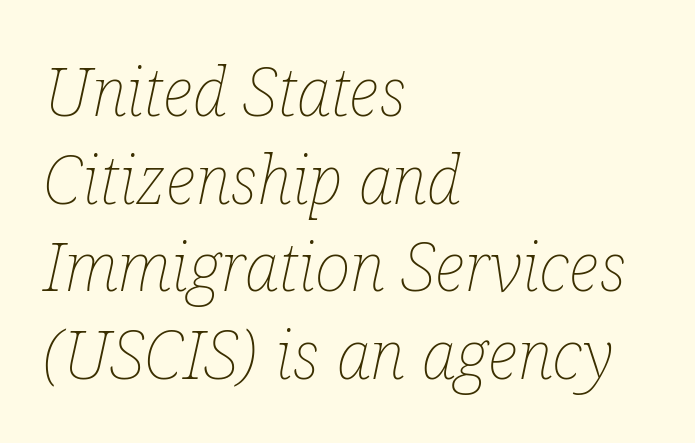
Tracking value appears to be zero — textbook default spacing. You could not count columns in this text — the font is proportionally spaced. Plain, unruled lines of type. Regarding leading, the lines here are spaced in the standard way. A quiet, ordinary-to-light weight characterises the typeface.
